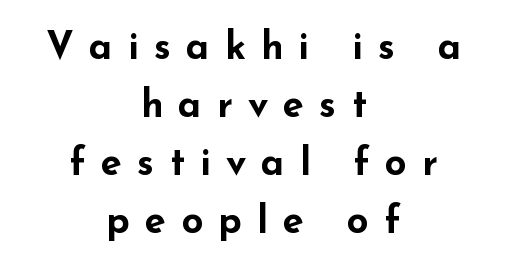
The image shows 38 px bold, wide sans-serif type, upright; set centered, normal line spacing (1.53x), unusually wide letter spacing (+0.4 em), not underlined; low stroke contrast and a small x-height.
